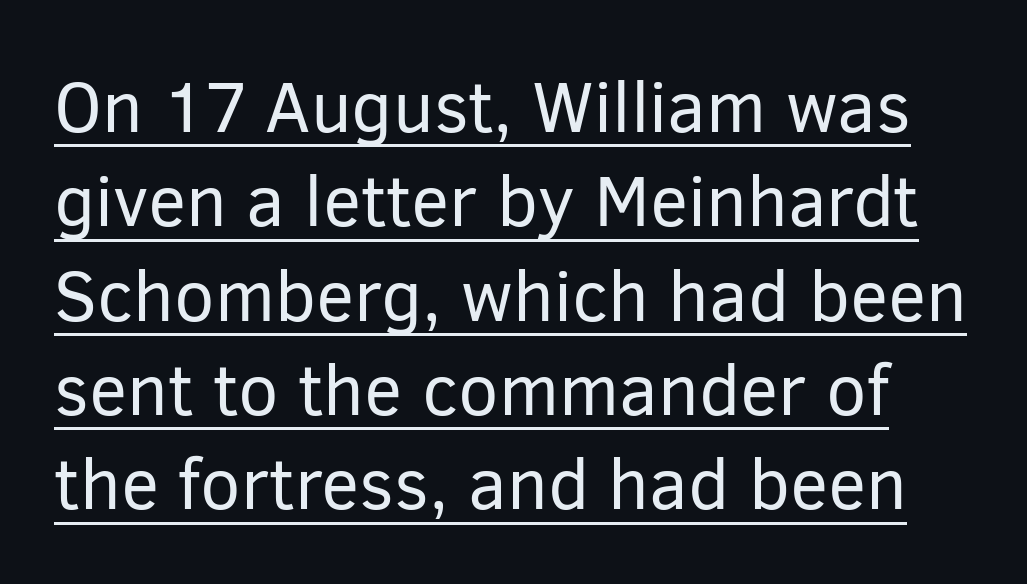
Underline: present. Heaviness? Minimal to ordinary, like unemphasized prose. Nope, not italic — everything's standing straight. Letterform terminals end flat and unadorned throughout the passage. The passage shown is typed in a proportional face where columns would drift.
